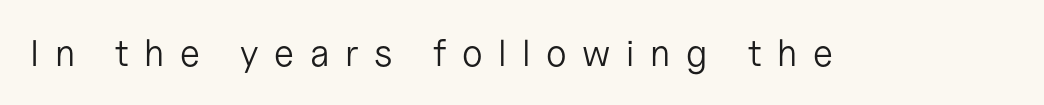
Q: Is the text bold? A: No.
Q: Is the text italic (slanted)? A: No, it is upright.
Q: Is the typeface a serif or a sans-serif typeface? A: Sans-serif.
Q: Is the text underlined? A: No.
Q: Is the spacing between letters normal or unusually wide? A: Unusually wide.
Q: Width (condensed, normal, or wide)? A: Normal.
Q: Stroke contrast? A: Low.
Q: x-height? A: Medium.
Q: Monospaced? A: No.
